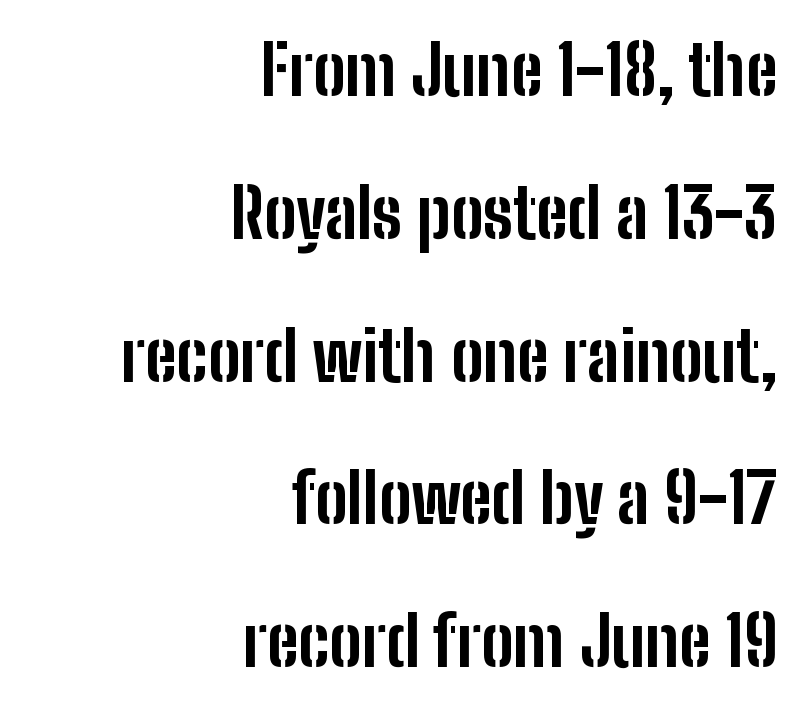
Is there much room between lines? Yes — plenty of vertical air separates them. The characters display no serif detailing; their extremities are plain. The line texture is even and compact thanks to regular tracking. Strokes here are thick enough to call this a true bold.
